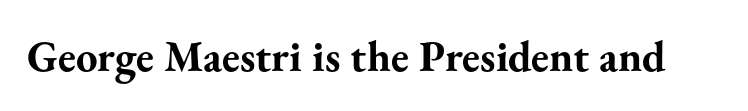
The rendering keeps characters at their native spacing. The type sits square on the baseline with zero lean. Thick stems and heavy bowls — unmistakably bold. I'd call this a serif setting — the letters wear small feet. Underline: absent.
